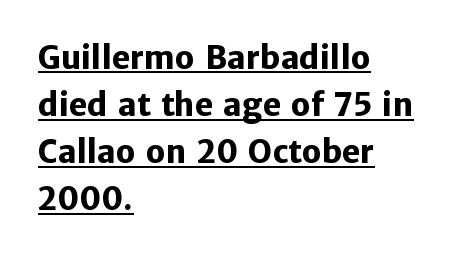
The image shows 31 px heavy sans-serif type, upright; set left-aligned, normal line spacing (1.52x), normal letter spacing, underlined; low stroke contrast and a medium x-height.
